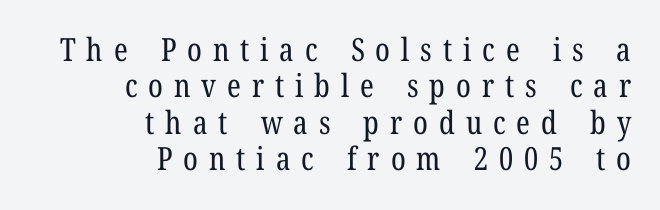
Q: Is the text bold? A: No.
Q: Is the text italic (slanted)? A: No, it is upright.
Q: Is the typeface a serif or a sans-serif typeface? A: Serif.
Q: Is the text underlined? A: No.
Q: How is the paragraph aligned? A: Right-aligned.
Q: Is the spacing between letters normal or unusually wide? A: Unusually wide.
Q: Is the spacing between lines tight, normal or loose? A: Tight.
Q: Width (condensed, normal, or wide)? A: Condensed.
Q: Stroke contrast? A: Low.
Q: x-height? A: Medium.
Q: Monospaced? A: No.
